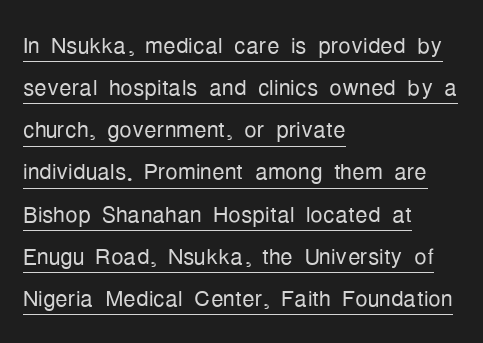
The image shows 31 px light, condensed sans-serif type, upright; set left-aligned, normal line spacing (1.36x), normal letter spacing, underlined; low stroke contrast and a medium x-height.
